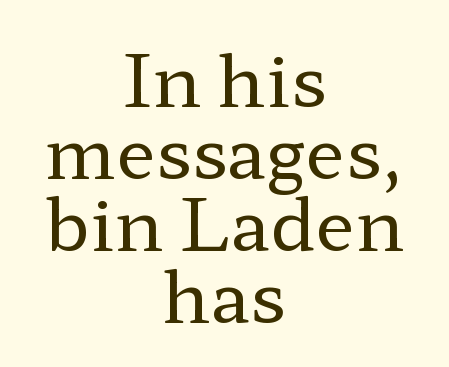
Q: Is the text bold? A: No.
Q: Is the text italic (slanted)? A: No, it is upright.
Q: Is the typeface a serif or a sans-serif typeface? A: Serif.
Q: Is the text underlined? A: No.
Q: How is the paragraph aligned? A: Centered.
Q: Is the spacing between letters normal or unusually wide? A: Normal.
Q: Is the spacing between lines tight, normal or loose? A: Tight.
Q: Width (condensed, normal, or wide)? A: Wide.
Q: Stroke contrast? A: Low.
Q: x-height? A: Medium.
Q: Monospaced? A: No.
